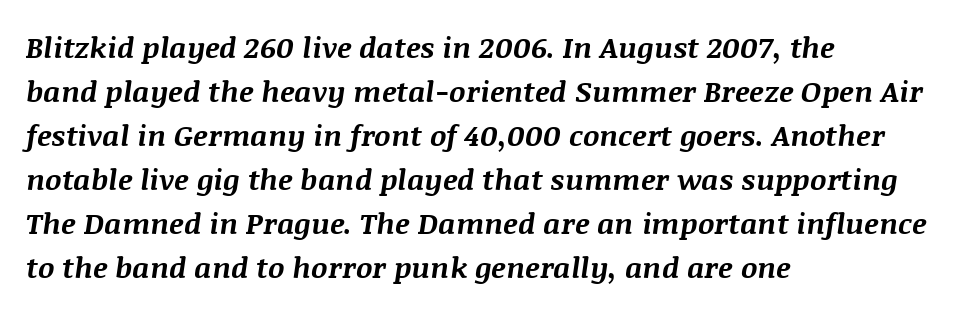
{"italic": "yes", "lean": "right", "slant_degrees": 8, "bold": "yes", "weight": "bold", "width": "normal", "stroke_contrast": "medium", "x_height": "large", "monospaced": "no", "underline": "no", "align": "left", "line_spacing": "normal", "line_spacing_ratio": 1.52, "letter_spacing": "normal", "letter_spacing_em": 0.0, "glyph_px": 29}
